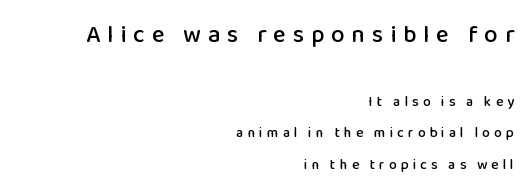
{"italic": "no", "underline": "no", "align": "right", "line_spacing": "loose", "line_spacing_ratio": 2.27, "letter_spacing": "wide", "letter_spacing_em": 0.29, "larger_block": "first", "size_ratio": 1.71, "glyph_px": 24}
